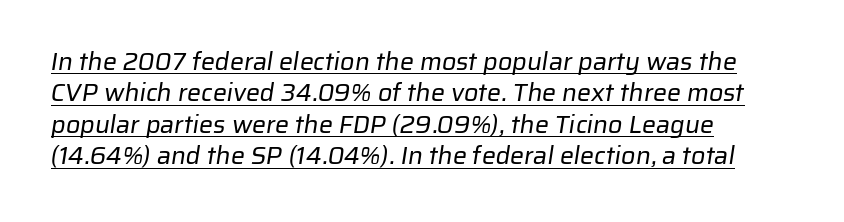
The image shows 25 px text type; set left-aligned, normal line spacing (1.26x), normal letter spacing, underlined.
